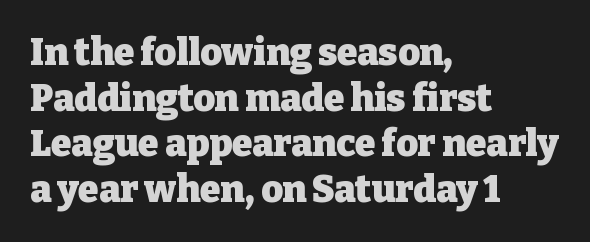
{"serif": "yes", "italic": "no", "bold": "yes", "weight": "heavy", "width": "normal", "stroke_contrast": "low", "x_height": "medium", "monospaced": "no", "underline": "no", "align": "left", "line_spacing_ratio": 1.23, "letter_spacing": "normal", "letter_spacing_em": 0.0, "glyph_px": 37}
